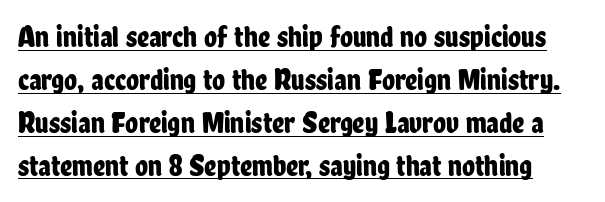
The type family on display is of the sans-serif kind. A typesetter would call this proportional, since set widths differ per character. This is underlined copy, the kind a proofreader might mark for attention. The letterforms sit shoulder to shoulder at normal distance. Tall strokes in this sample are plumb rather than angled.
